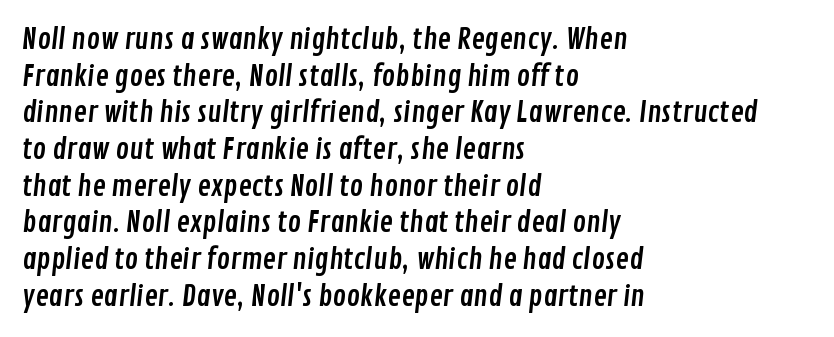
{"serif": "no", "width": "condensed", "stroke_contrast": "low", "x_height": "medium", "monospaced": "no", "underline": "no", "align": "left", "line_spacing": "normal", "line_spacing_ratio": 1.31, "letter_spacing": "normal", "letter_spacing_em": 0.0, "glyph_px": 28}
